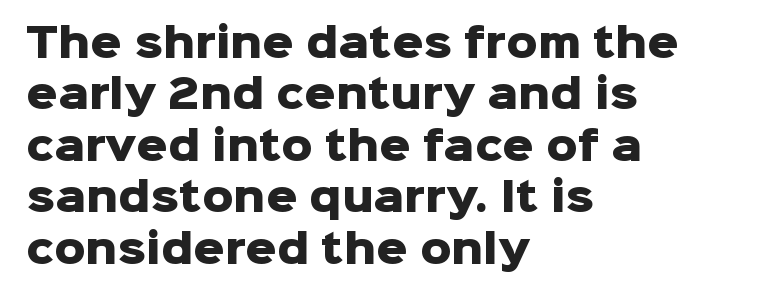
Q: Is the text bold? A: Yes.
Q: Is the text italic (slanted)? A: No, it is upright.
Q: Is the typeface a serif or a sans-serif typeface? A: Sans-serif.
Q: Is the text underlined? A: No.
Q: How is the paragraph aligned? A: Left-aligned.
Q: Is the spacing between letters normal or unusually wide? A: Normal.
Q: Is the spacing between lines tight, normal or loose? A: Normal.
Q: Width (condensed, normal, or wide)? A: Normal.
Q: Stroke contrast? A: Low.
Q: x-height? A: Medium.
Q: Monospaced? A: No.
